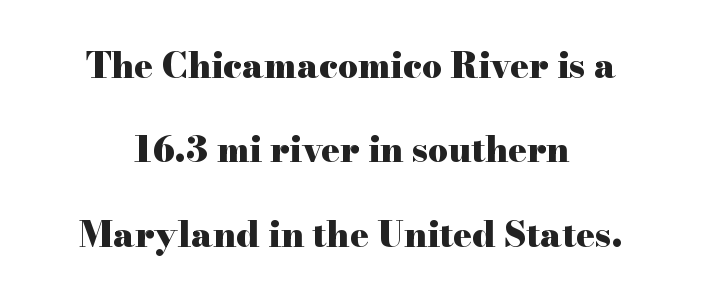
The image shows 35 px heavy, wide serif type, upright; set centered, loose line spacing (2.41x), normal letter spacing, not underlined; high stroke contrast and a small x-height.
